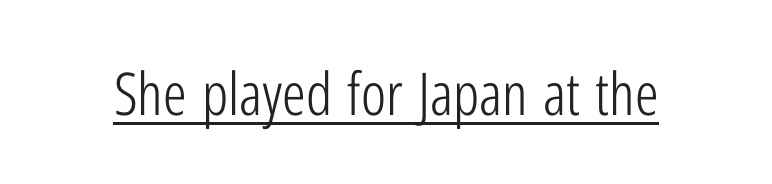
The image shows 59 px light, condensed sans-serif type, upright; set normal letter spacing, underlined; low stroke contrast and a medium x-height.
